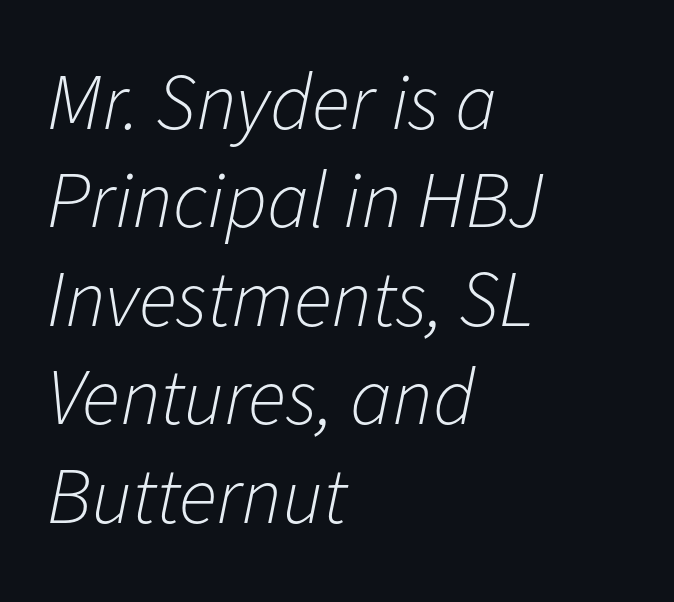
Q: Is the text bold? A: No.
Q: Is the text italic (slanted)? A: Yes, it leans right by about 11 degrees.
Q: Is the text underlined? A: No.
Q: How is the paragraph aligned? A: Left-aligned.
Q: Is the spacing between letters normal or unusually wide? A: Normal.
Q: Width (condensed, normal, or wide)? A: Normal.
Q: Stroke contrast? A: Low.
Q: x-height? A: Medium.
Q: Monospaced? A: No.
